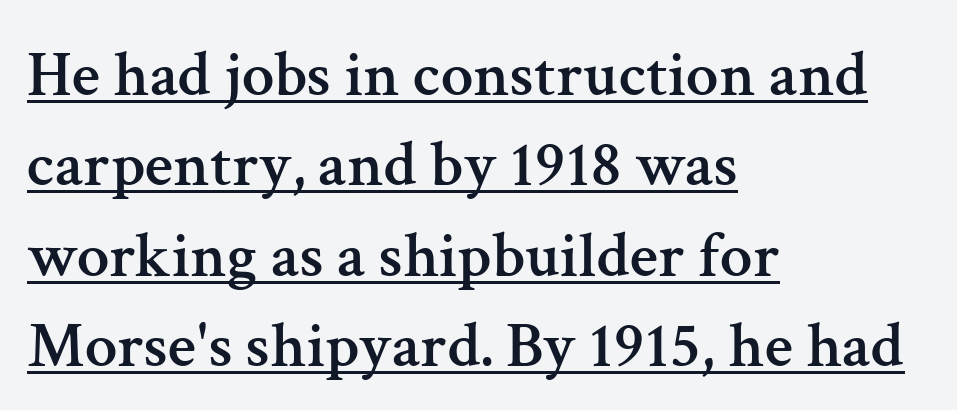
Q: Is the text italic (slanted)? A: No, it is upright.
Q: Is the typeface a serif or a sans-serif typeface? A: Serif.
Q: Is the text underlined? A: Yes.
Q: How is the paragraph aligned? A: Left-aligned.
Q: Is the spacing between letters normal or unusually wide? A: Normal.
Q: Is the spacing between lines tight, normal or loose? A: Normal.
Q: Width (condensed, normal, or wide)? A: Normal.
Q: Stroke contrast? A: Medium.
Q: x-height? A: Medium.
Q: Monospaced? A: No.
